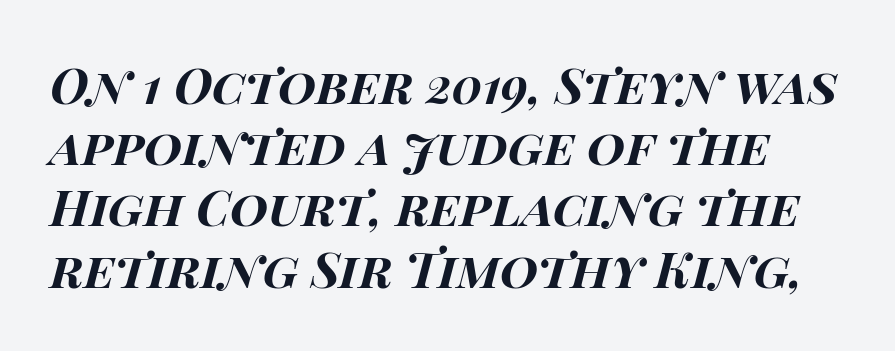
The image shows 49 px bold, wide type, italic (leaning right); set normal line spacing (1.25x), normal letter spacing, not underlined; high stroke contrast and a large x-height.
